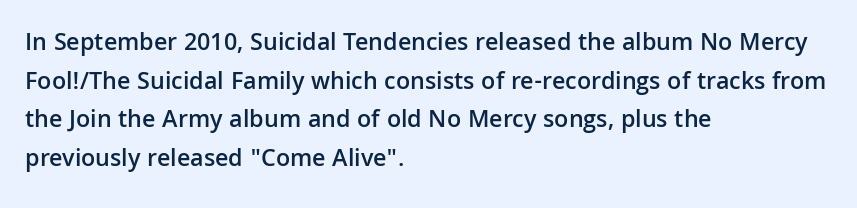
{"italic": "no", "bold": "semi", "underline": "no", "align": "left", "line_spacing": "normal", "line_spacing_ratio": 1.55, "letter_spacing": "normal", "letter_spacing_em": 0.0, "glyph_px": 25}
